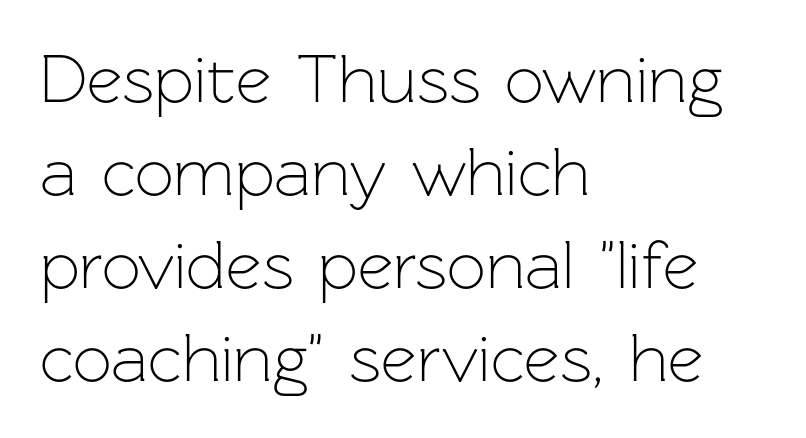
The axis of the letterforms is exactly vertical. Left-aligned paragraph, ragged on the right. The rendering uses natural spacing where letterforms have individual widths. The rows are spaced the way most documents space them. The passage shown is not underscored anywhere.
